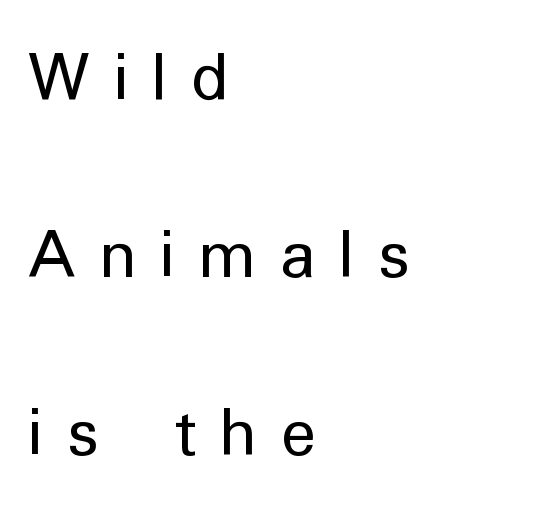
{"serif": "no", "italic": "no", "bold": "no", "weight": "regular", "width": "normal", "stroke_contrast": "low", "x_height": "medium", "monospaced": "no", "underline": "no", "align": "left", "line_spacing": "loose", "line_spacing_ratio": 2.43, "letter_spacing": "wide", "letter_spacing_em": 0.33, "glyph_px": 73}
